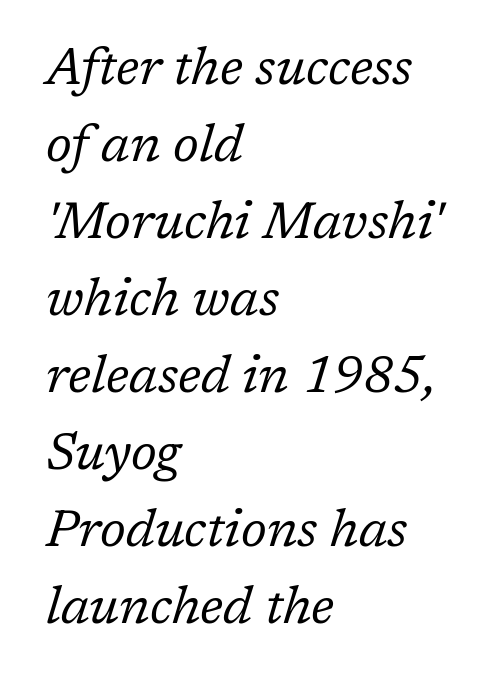
Q: Is the text bold? A: No.
Q: Is the text italic (slanted)? A: Yes, it leans right by about 17 degrees.
Q: Is the typeface a serif or a sans-serif typeface? A: Serif.
Q: Is the text underlined? A: No.
Q: How is the paragraph aligned? A: Left-aligned.
Q: Is the spacing between letters normal or unusually wide? A: Normal.
Q: Is the spacing between lines tight, normal or loose? A: Normal.
Q: Width (condensed, normal, or wide)? A: Normal.
Q: Stroke contrast? A: Low.
Q: x-height? A: Medium.
Q: Monospaced? A: No.
